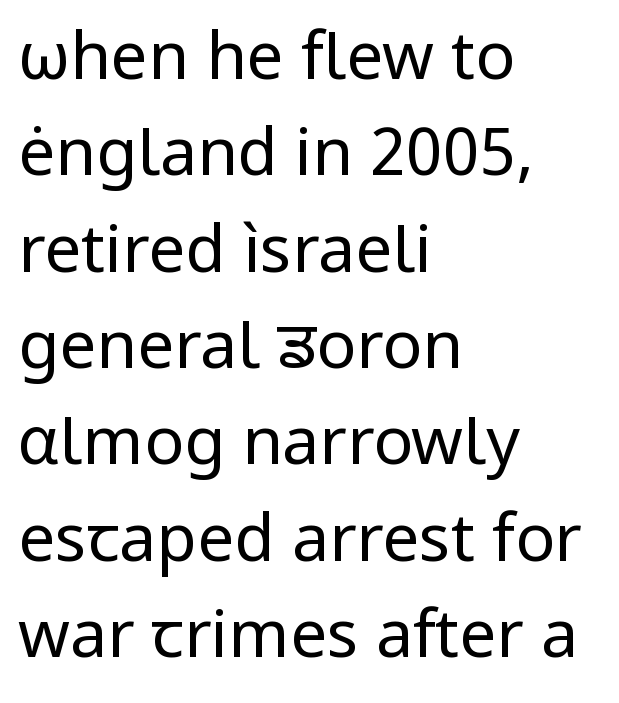
{"serif": "no", "italic": "no", "bold": "no", "weight": "regular", "width": "normal", "stroke_contrast": "low", "x_height": "medium", "monospaced": "no", "underline": "no", "align": "left", "line_spacing": "normal", "line_spacing_ratio": 1.46, "letter_spacing": "normal", "letter_spacing_em": 0.0, "glyph_px": 66}
